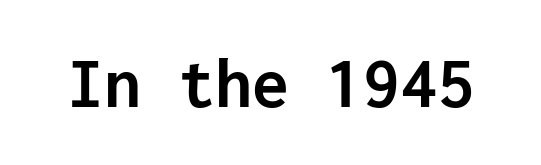
The image shows 74 px semibold sans-serif type, upright, monospaced; set normal letter spacing, not underlined; low stroke contrast and a medium x-height.
